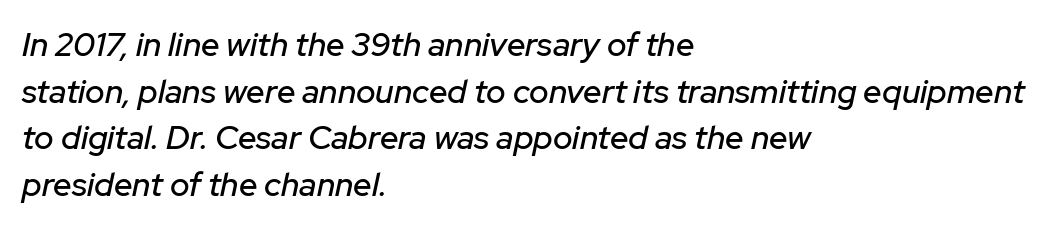
The image shows 33 px text type, italic (leaning right); set left-aligned, normal line spacing (1.41x), normal letter spacing, not underlined; low stroke contrast and a medium x-height.
